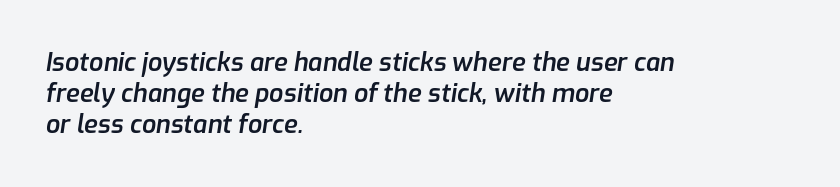
Descender tails drop into unmarked territory. The type is set solid horizontally, with unmodified tracking. Which margin do the lines hug? The left one — the right edge is uneven. The face used here has a pronounced slope to its letters.
